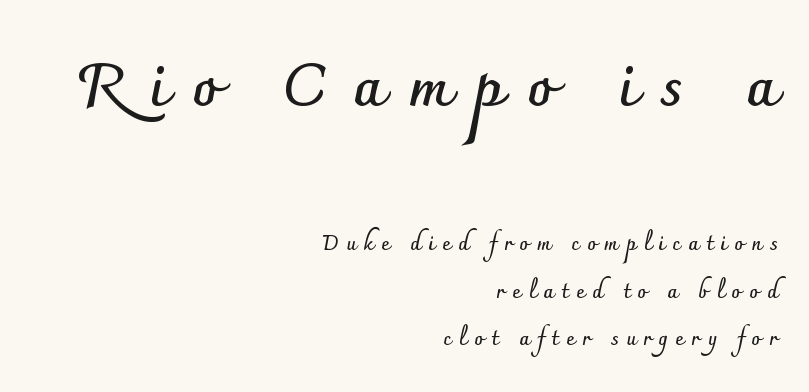
{"serif": "no", "bold": "yes", "weight": "semibold", "width": "normal", "stroke_contrast": "low", "x_height": "small", "monospaced": "no", "underline": "no", "align": "right", "line_spacing": "loose", "line_spacing_ratio": 2.38, "letter_spacing": "wide", "letter_spacing_em": 0.38, "larger_block": "first", "size_ratio": 3.05, "glyph_px": 61}
